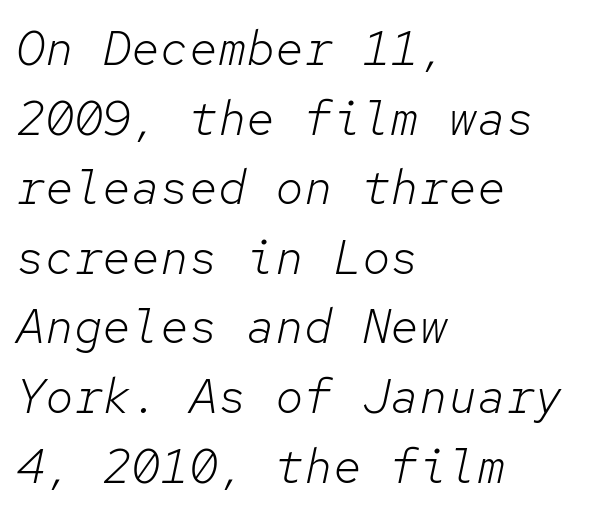
The image shows 48 px light type, italic (leaning right), monospaced; set left-aligned, normal line spacing (1.45x), normal letter spacing, not underlined; low stroke contrast and a medium x-height.
